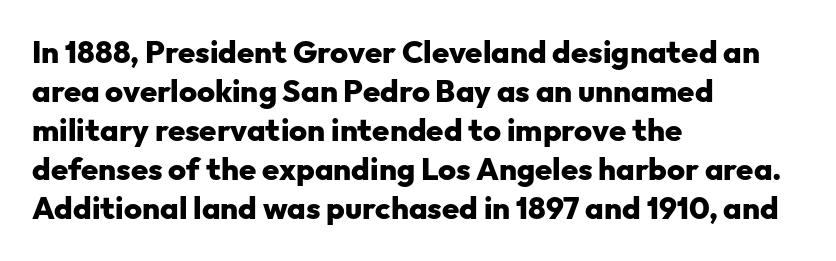
The image shows 31 px heavy sans-serif type, upright; set left-aligned, normal line spacing (1.26x), normal letter spacing, not underlined; low stroke contrast and a medium x-height.
